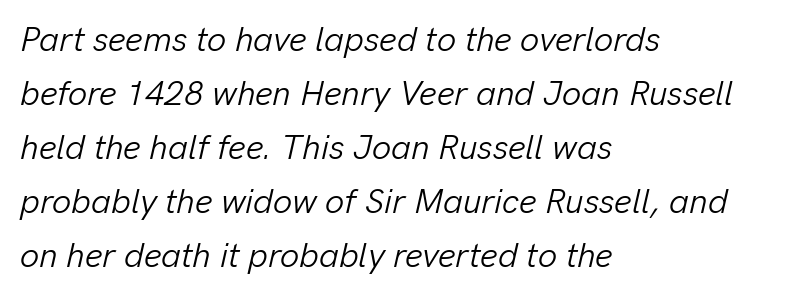
The image shows 34 px light type, italic (leaning right); set left-aligned, normal line spacing (1.59x), normal letter spacing, not underlined; low stroke contrast and a medium x-height.
